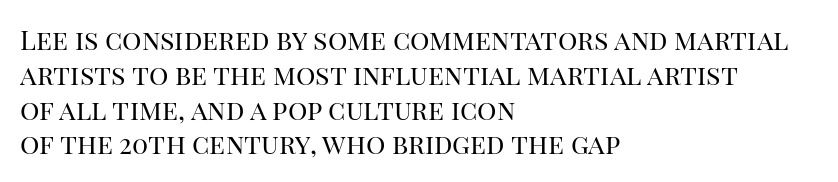
This sample keeps an unexceptional amount of space between lines. Characters remain perfectly vertical along every line. The gap between lines stays unmarked. Is this a heavy cut? Hardly; it is regular or lighter.
